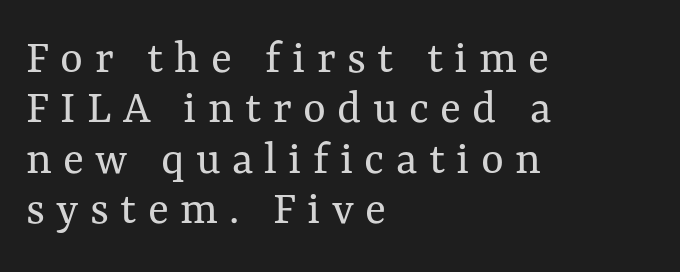
The image shows 49 px regular-weight type, upright; set left-aligned, tight line spacing (1.03x), unusually wide letter spacing (+0.23 em), not underlined; medium stroke contrast and a medium x-height.
